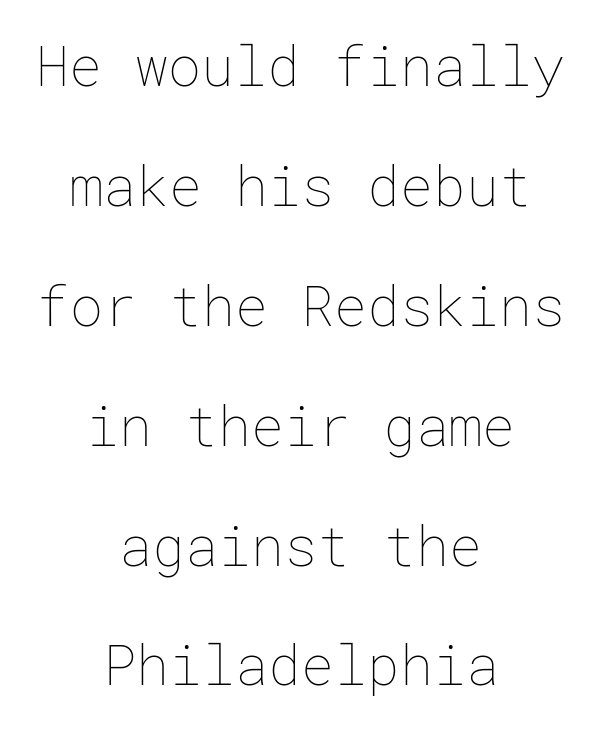
{"italic": "no", "bold": "no", "weight": "thin", "width": "normal", "stroke_contrast": "low", "x_height": "medium", "underline": "no", "align": "center", "line_spacing": "loose", "line_spacing_ratio": 2.18, "letter_spacing": "normal", "letter_spacing_em": 0.0, "glyph_px": 55}
